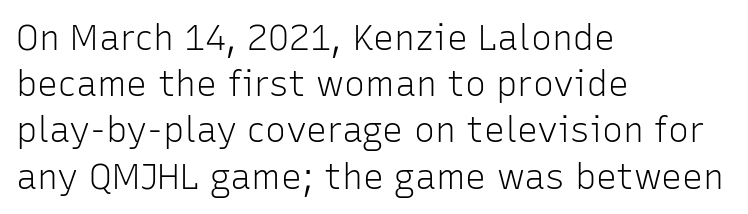
The image shows 35 px light sans-serif type, upright; set left-aligned, normal line spacing (1.32x), normal letter spacing, not underlined; low stroke contrast and a medium x-height.
